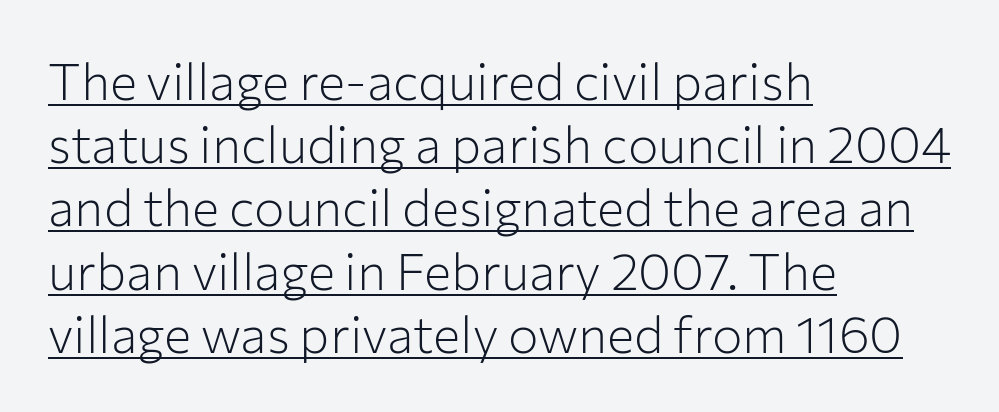
Q: Is the text bold? A: No.
Q: Is the text italic (slanted)? A: No, it is upright.
Q: Is the typeface a serif or a sans-serif typeface? A: Sans-serif.
Q: Is the text underlined? A: Yes.
Q: How is the paragraph aligned? A: Left-aligned.
Q: Is the spacing between letters normal or unusually wide? A: Normal.
Q: Width (condensed, normal, or wide)? A: Normal.
Q: Stroke contrast? A: Low.
Q: x-height? A: Medium.
Q: Monospaced? A: No.
